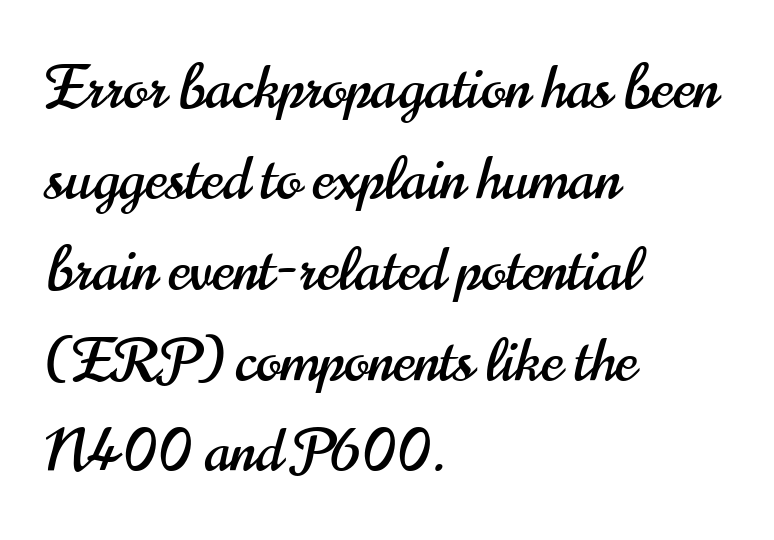
Q: Is the text italic (slanted)? A: Yes.
Q: Is the typeface a serif or a sans-serif typeface? A: Sans-serif.
Q: Is the text underlined? A: No.
Q: How is the paragraph aligned? A: Left-aligned.
Q: Is the spacing between letters normal or unusually wide? A: Normal.
Q: Is the spacing between lines tight, normal or loose? A: Normal.
Q: Width (condensed, normal, or wide)? A: Condensed.
Q: Stroke contrast? A: High.
Q: x-height? A: Small.
Q: Monospaced? A: No.
